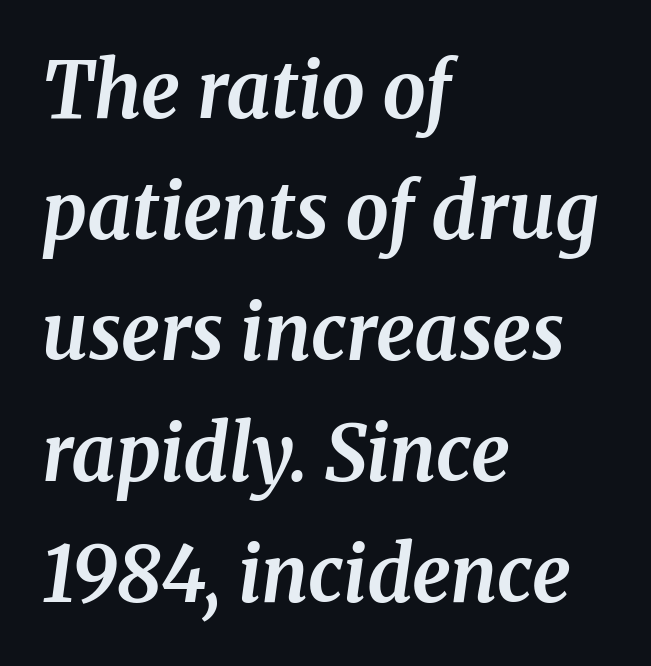
The image shows 77 px bold serif type, italic (leaning right); set left-aligned, normal line spacing (1.57x), normal letter spacing, not underlined; medium stroke contrast and a medium x-height.
